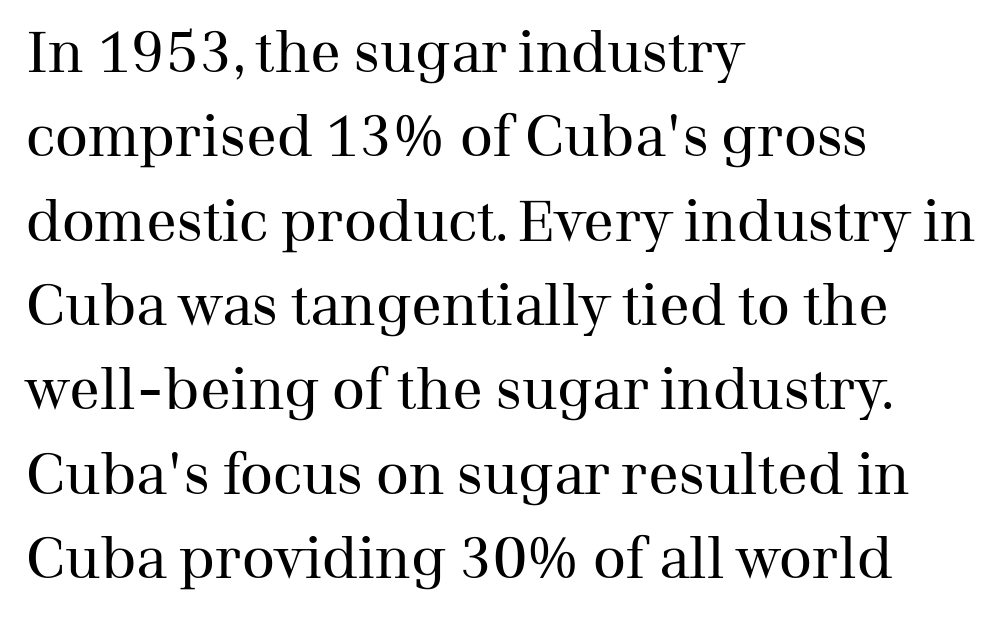
Q: Is the text bold? A: No.
Q: Is the text italic (slanted)? A: No, it is upright.
Q: Is the typeface a serif or a sans-serif typeface? A: Serif.
Q: Is the text underlined? A: No.
Q: How is the paragraph aligned? A: Left-aligned.
Q: Is the spacing between letters normal or unusually wide? A: Normal.
Q: Is the spacing between lines tight, normal or loose? A: Normal.
Q: Width (condensed, normal, or wide)? A: Normal.
Q: Stroke contrast? A: Medium.
Q: x-height? A: Medium.
Q: Monospaced? A: No.
